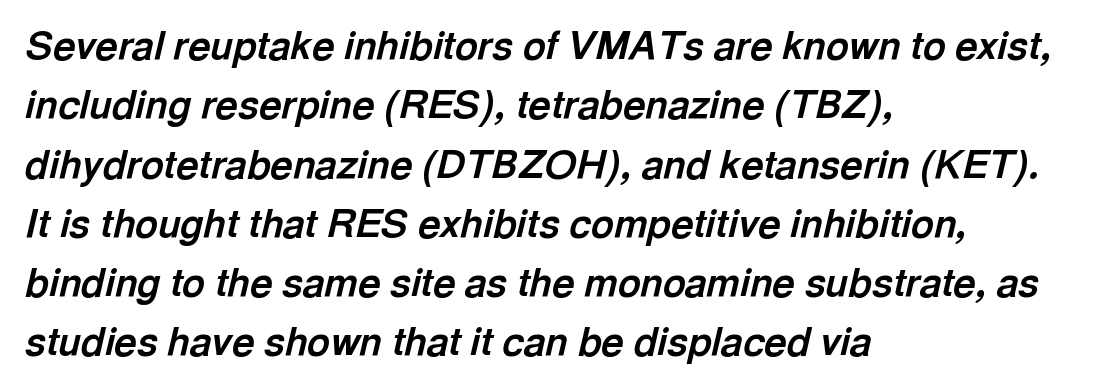
The image shows 39 px bold type, italic (leaning right); set left-aligned, normal line spacing (1.52x), normal letter spacing, not underlined; a medium x-height.
